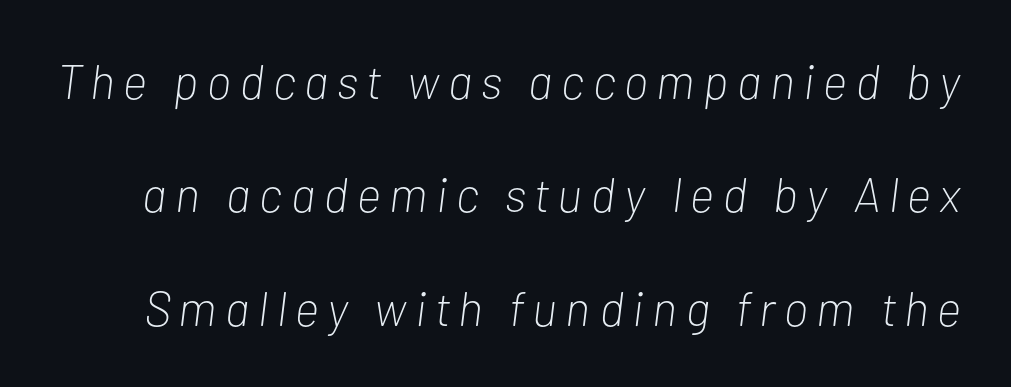
Q: Is the text bold? A: No.
Q: Is the text italic (slanted)? A: Yes, it leans right by about 7 degrees.
Q: Is the text underlined? A: No.
Q: Is the spacing between lines tight, normal or loose? A: Loose.
Q: Width (condensed, normal, or wide)? A: Condensed.
Q: Stroke contrast? A: Low.
Q: x-height? A: Medium.
Q: Monospaced? A: No.
